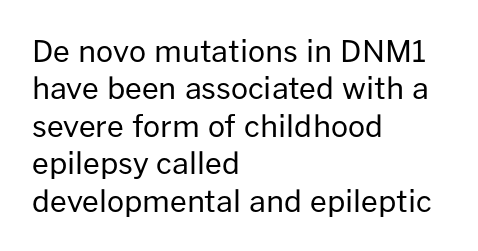
The block of text has a typical density, with ordinary space between rows. A clean baseline with only descenders dipping below it. Think of a printed novel: that variable character pitch is what you see here. Notice how the passage keeps a crisp vertical edge on the left only. Weight class: somewhere from thin through regular.
